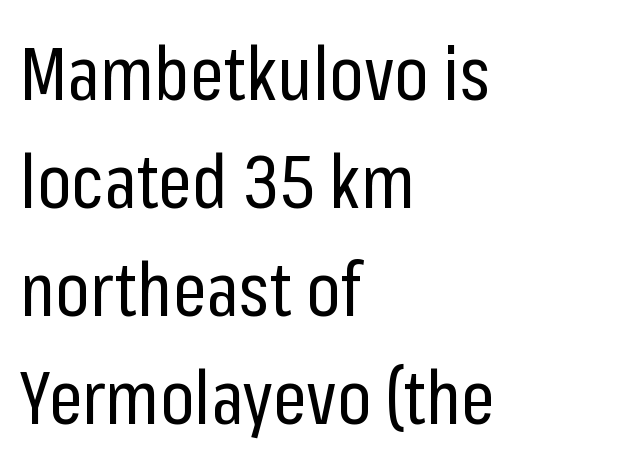
{"serif": "no", "italic": "no", "bold": "no", "weight": "regular", "width": "condensed", "stroke_contrast": "low", "x_height": "medium", "monospaced": "no", "underline": "no", "align": "left", "line_spacing": "normal", "line_spacing_ratio": 1.46, "letter_spacing": "normal", "letter_spacing_em": 0.0, "glyph_px": 74}
